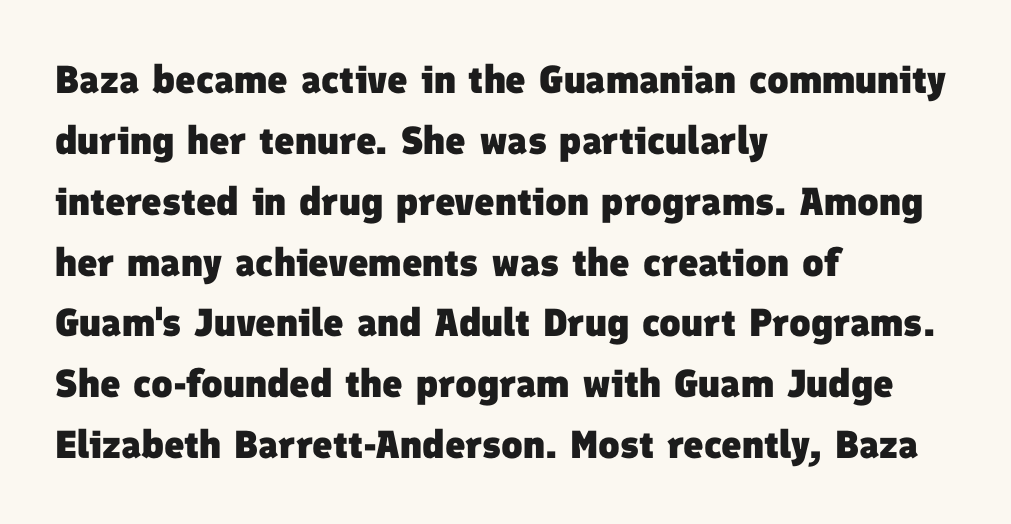
Q: Is the text bold? A: Yes.
Q: Is the typeface a serif or a sans-serif typeface? A: Sans-serif.
Q: Is the text underlined? A: No.
Q: How is the paragraph aligned? A: Left-aligned.
Q: Is the spacing between letters normal or unusually wide? A: Normal.
Q: Is the spacing between lines tight, normal or loose? A: Normal.
Q: Width (condensed, normal, or wide)? A: Normal.
Q: Stroke contrast? A: Low.
Q: x-height? A: Medium.
Q: Monospaced? A: No.
